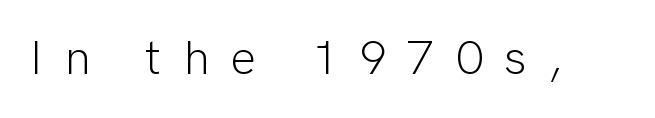
Q: Is the text bold? A: No.
Q: Is the text italic (slanted)? A: No, it is upright.
Q: Is the typeface a serif or a sans-serif typeface? A: Sans-serif.
Q: Is the text underlined? A: No.
Q: Is the spacing between letters normal or unusually wide? A: Unusually wide.
Q: Width (condensed, normal, or wide)? A: Normal.
Q: Stroke contrast? A: Low.
Q: x-height? A: Medium.
Q: Monospaced? A: No.
